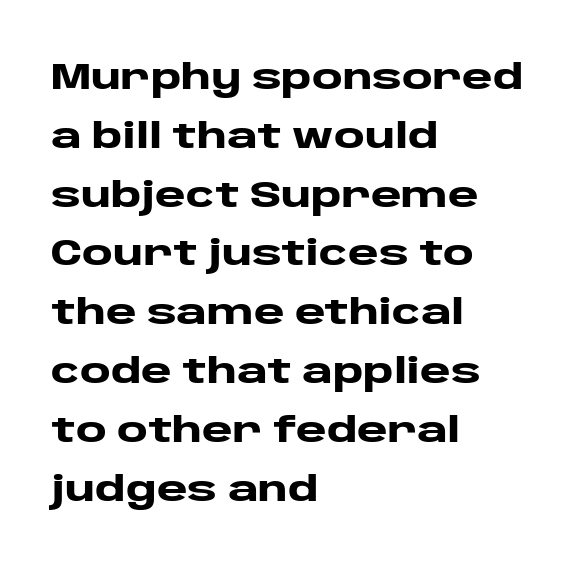
Q: Is the text bold? A: Yes.
Q: Is the text italic (slanted)? A: No, it is upright.
Q: Is the typeface a serif or a sans-serif typeface? A: Sans-serif.
Q: Is the text underlined? A: No.
Q: How is the paragraph aligned? A: Left-aligned.
Q: Is the spacing between letters normal or unusually wide? A: Normal.
Q: Is the spacing between lines tight, normal or loose? A: Normal.
Q: Width (condensed, normal, or wide)? A: Wide.
Q: Stroke contrast? A: Low.
Q: x-height? A: Large.
Q: Monospaced? A: No.
